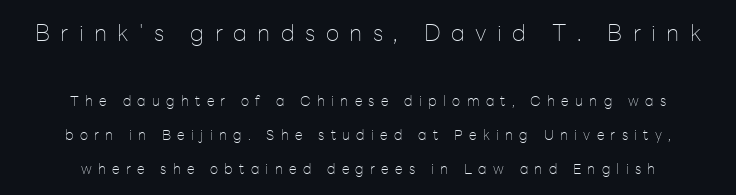
The image shows 23 px text type, upright; set centered, loose line spacing (2.45x), unusually wide letter spacing (+0.45 em), not underlined; the first (top) block is 1.64x larger.
